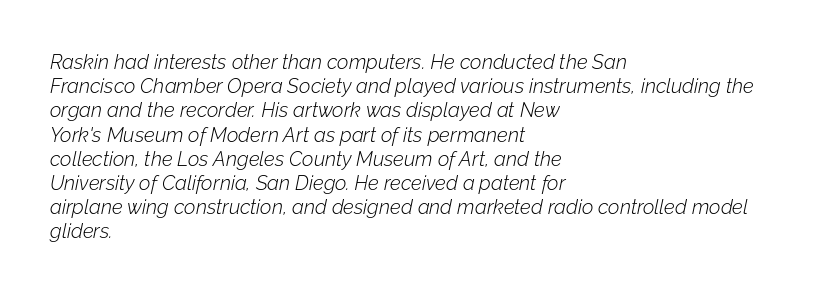
Compared with ordinary roman type, these characters are visibly tilted. This is not heavy type; no bold has been used. Horizontally, the lines are justified to the leading edge only. The passage shown is not underscored anywhere. Is the letter spacing exaggerated? No — it looks like the ordinary default.
